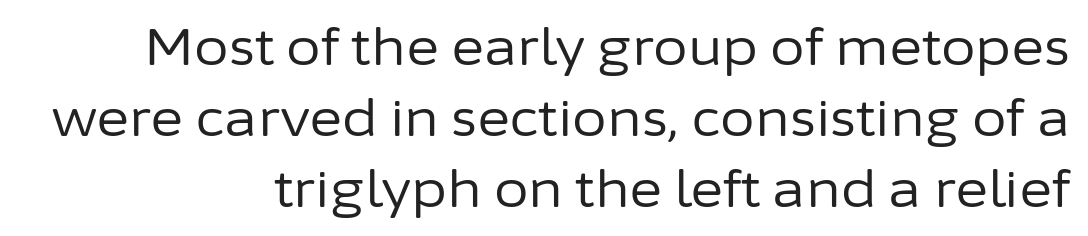
You could call the tracking neutral — neither tight nor loose. Only glyphs here, with clear space below each row. Stems here are at most as thick as an everyday book face. Varying glyph widths throughout — classic text-font behaviour.
